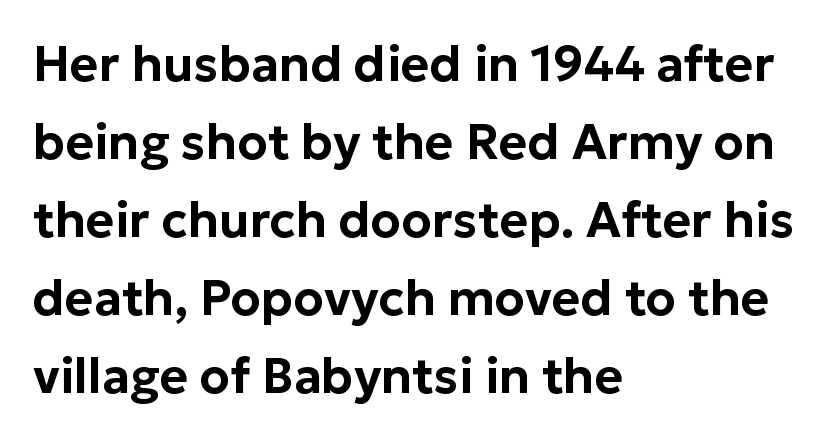
{"serif": "no", "italic": "no", "width": "normal", "stroke_contrast": "low", "x_height": "medium", "monospaced": "no", "underline": "no", "align": "left", "line_spacing": "normal", "line_spacing_ratio": 1.59, "letter_spacing": "normal", "letter_spacing_em": 0.0, "glyph_px": 49}
